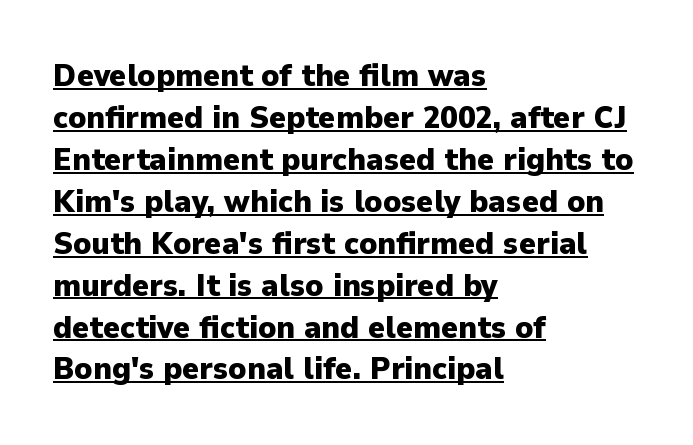
{"serif": "no", "italic": "no", "bold": "yes", "weight": "heavy", "width": "normal", "stroke_contrast": "low", "x_height": "medium", "monospaced": "no", "underline": "yes", "align": "left", "line_spacing": "normal", "line_spacing_ratio": 1.31, "letter_spacing": "normal", "letter_spacing_em": 0.0, "glyph_px": 32}
